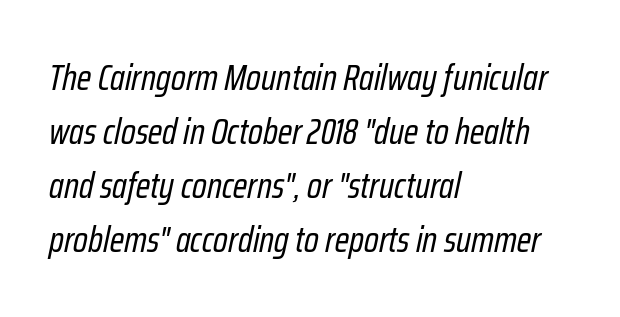
The passage is arranged the way most books set body copy — flush left. Think of a printed novel: that variable character pitch is what you see here. The specimen omits any rule beneath the text block's lines. You could call the tracking neutral — neither tight nor loose. Would a proofreader flag this as italicized? Yes. Vertical stems look standard width or narrower in stroke.
